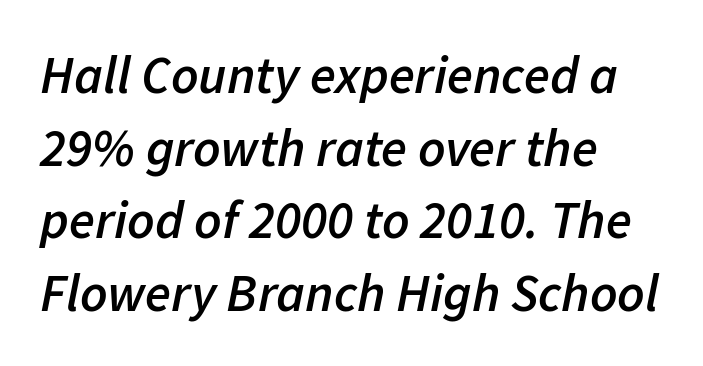
{"italic": "yes", "lean": "right", "slant_degrees": 11, "bold": "semi", "weight": "semibold", "width": "normal", "stroke_contrast": "low", "x_height": "medium", "monospaced": "no", "underline": "no", "align": "left", "line_spacing": "normal", "line_spacing_ratio": 1.37, "letter_spacing": "normal", "letter_spacing_em": 0.0, "glyph_px": 53}
